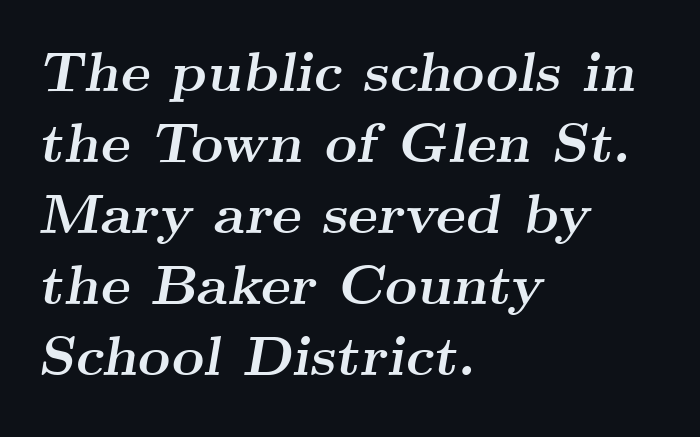
Q: Is the text bold? A: Yes.
Q: Is the text italic (slanted)? A: Yes, it leans right by about 9 degrees.
Q: Is the typeface a serif or a sans-serif typeface? A: Serif.
Q: Is the text underlined? A: No.
Q: How is the paragraph aligned? A: Left-aligned.
Q: Is the spacing between letters normal or unusually wide? A: Normal.
Q: Is the spacing between lines tight, normal or loose? A: Normal.
Q: Width (condensed, normal, or wide)? A: Wide.
Q: Stroke contrast? A: Medium.
Q: x-height? A: Small.
Q: Monospaced? A: No.
